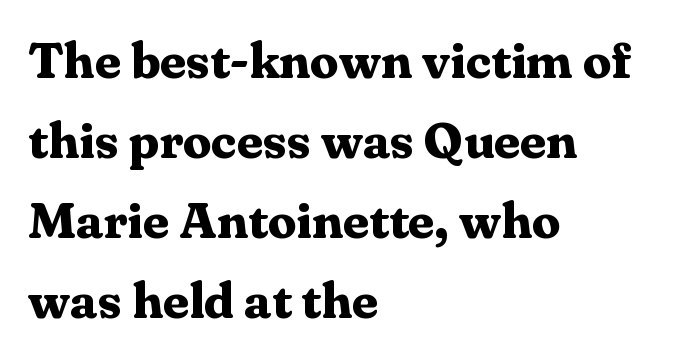
{"serif": "yes", "italic": "no", "bold": "yes", "weight": "bold", "width": "normal", "stroke_contrast": "medium", "x_height": "medium", "monospaced": "no", "underline": "no", "align": "left", "line_spacing": "normal", "line_spacing_ratio": 1.57, "letter_spacing": "normal", "letter_spacing_em": 0.0, "glyph_px": 51}
